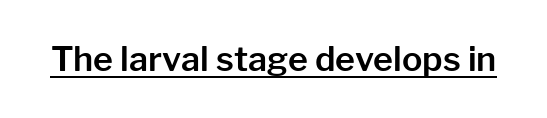
{"serif": "no", "italic": "no", "width": "normal", "stroke_contrast": "low", "x_height": "medium", "monospaced": "no", "underline": "yes", "letter_spacing": "normal", "letter_spacing_em": 0.0, "glyph_px": 34}
